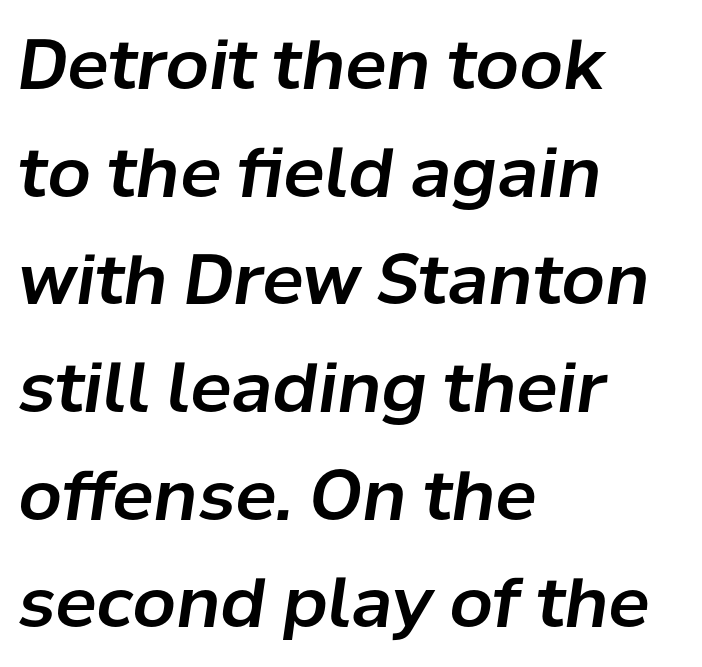
The image shows 69 px text type, italic (leaning right); set left-aligned, normal line spacing (1.56x), normal letter spacing, not underlined; low stroke contrast and a medium x-height.
